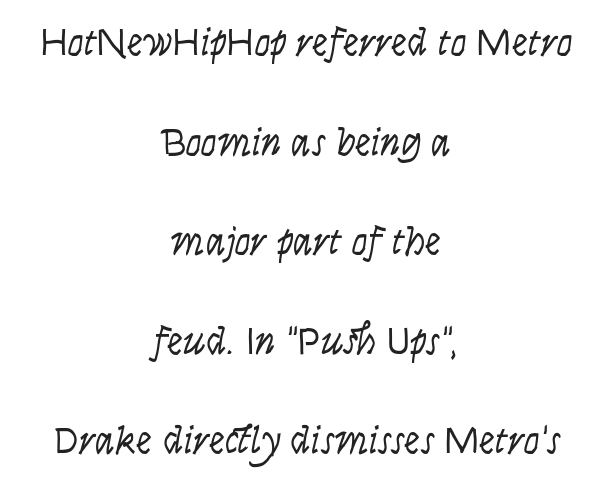
{"italic": "yes", "lean": "right", "slant_degrees": 9, "bold": "no", "weight": "light", "width": "condensed", "stroke_contrast": "low", "x_height": "large", "monospaced": "no", "underline": "no", "align": "center", "line_spacing": "loose", "line_spacing_ratio": 2.49, "letter_spacing": "normal", "letter_spacing_em": 0.0, "glyph_px": 40}
